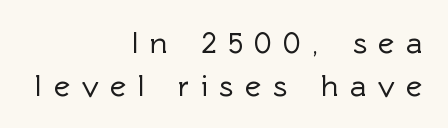
Unlike italic type, these characters show no tilt at all. The type family on display is of the sans-serif kind. Beneath every word, the page is bare. All the whitespace from short lines collects on the left.
